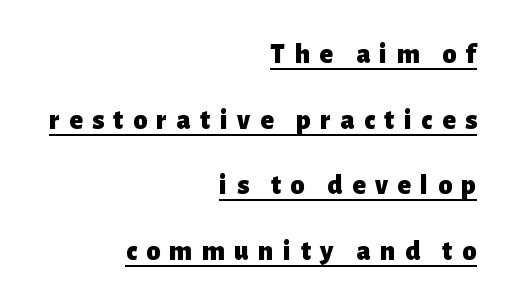
Q: Is the text bold? A: Yes.
Q: Is the text italic (slanted)? A: No, it is upright.
Q: Is the typeface a serif or a sans-serif typeface? A: Sans-serif.
Q: Is the text underlined? A: Yes.
Q: How is the paragraph aligned? A: Right-aligned.
Q: Is the spacing between letters normal or unusually wide? A: Unusually wide.
Q: Is the spacing between lines tight, normal or loose? A: Loose.
Q: Width (condensed, normal, or wide)? A: Normal.
Q: Stroke contrast? A: Low.
Q: x-height? A: Medium.
Q: Monospaced? A: No.
